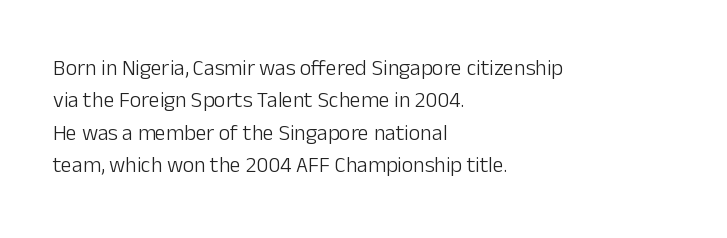
{"italic": "no", "bold": "no", "underline": "no", "align": "left", "line_spacing": "normal", "line_spacing_ratio": 1.47, "letter_spacing": "normal", "letter_spacing_em": 0.0, "glyph_px": 22}
